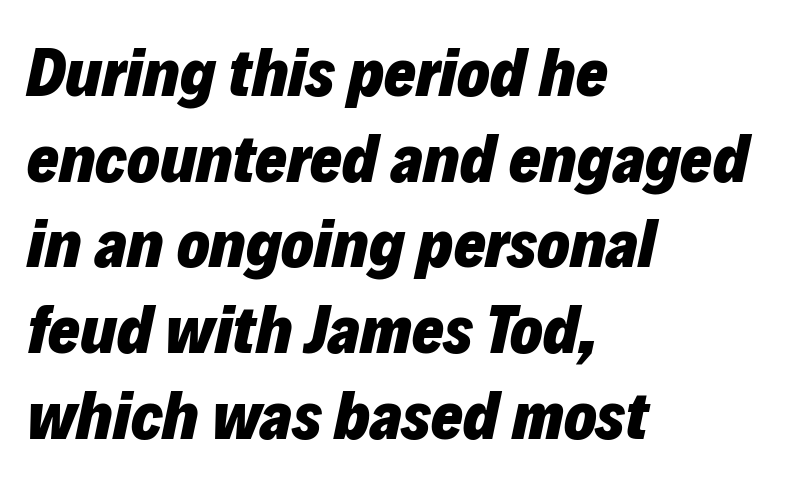
What stands out about the letter spacing? Nothing — it is the standard amount. Rows of type keep a routine distance in the vertical direction. What weight is shown? A full bold with thick strokes. The space directly below the letters is spotless.
